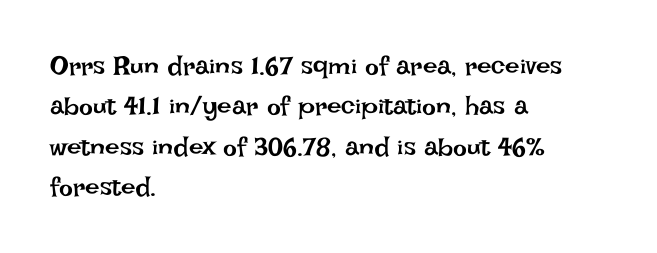
Check the space under the baseline: it is left empty. The type sits square on the baseline with zero lean. Line spacing here is normal. Casual observation: everything's shoved over to the left. Honestly, the letter spacing is just normal — you wouldn't notice it.
